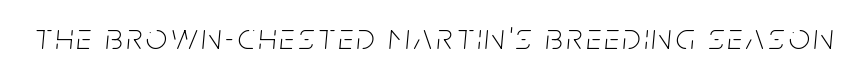
{"italic": "yes", "lean": "right", "slant_degrees": 5, "bold": "no", "weight": "thin", "width": "condensed", "stroke_contrast": "low", "x_height": "large", "monospaced": "no", "underline": "no", "glyph_px": 37}
